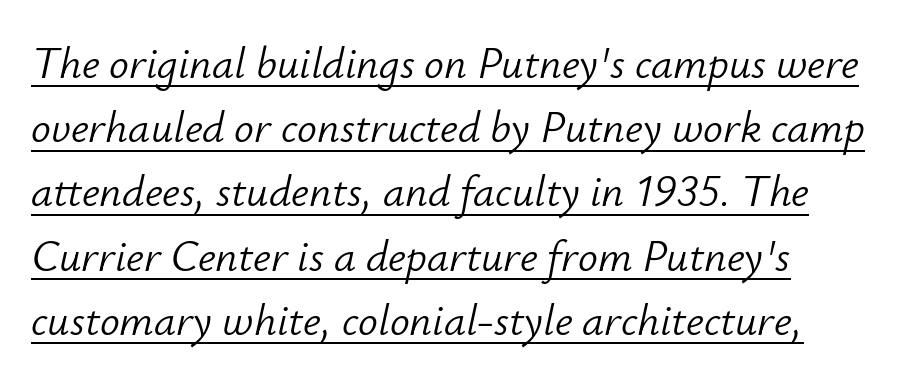
{"italic": "yes", "lean": "right", "slant_degrees": 12, "bold": "no", "weight": "light", "width": "normal", "stroke_contrast": "low", "x_height": "small", "monospaced": "no", "underline": "yes", "align": "left", "line_spacing": "normal", "line_spacing_ratio": 1.46, "letter_spacing": "normal", "letter_spacing_em": 0.0, "glyph_px": 44}
